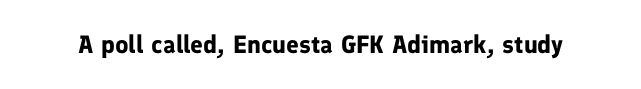
The image shows 25 px bold type, upright; set normal letter spacing, not underlined.
